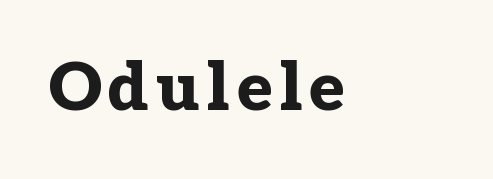
Q: Is the text bold? A: Yes.
Q: Is the text italic (slanted)? A: No, it is upright.
Q: Is the typeface a serif or a sans-serif typeface? A: Serif.
Q: Is the text underlined? A: No.
Q: How is the paragraph aligned? A: Left-aligned.
Q: Width (condensed, normal, or wide)? A: Normal.
Q: Stroke contrast? A: Low.
Q: x-height? A: Medium.
Q: Monospaced? A: No.
